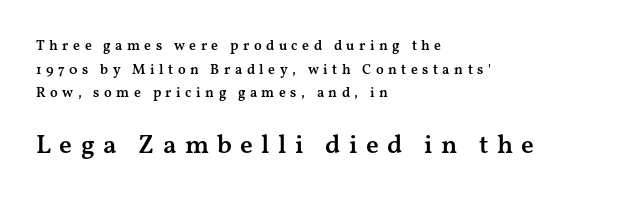
Q: Is the text bold? A: Semi-bold.
Q: Is the text italic (slanted)? A: No, it is upright.
Q: Is the text underlined? A: No.
Q: How is the paragraph aligned? A: Left-aligned.
Q: Is the spacing between letters normal or unusually wide? A: Unusually wide.
Q: Is the spacing between lines tight, normal or loose? A: Normal.
Q: Which block of text is set in a larger size, the first (top) or the second (bottom)? A: The second (bottom) one.
